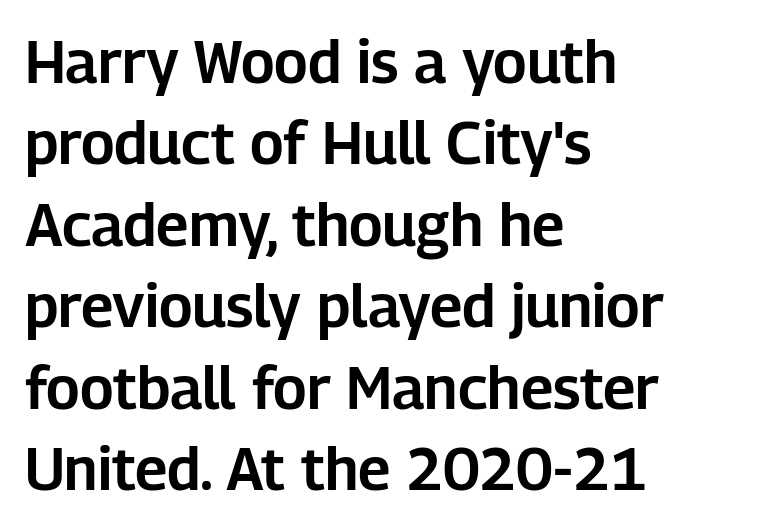
{"serif": "no", "italic": "no", "width": "normal", "stroke_contrast": "low", "x_height": "medium", "monospaced": "no", "underline": "no", "align": "left", "line_spacing": "normal", "line_spacing_ratio": 1.38, "letter_spacing": "normal", "letter_spacing_em": 0.0, "glyph_px": 59}
